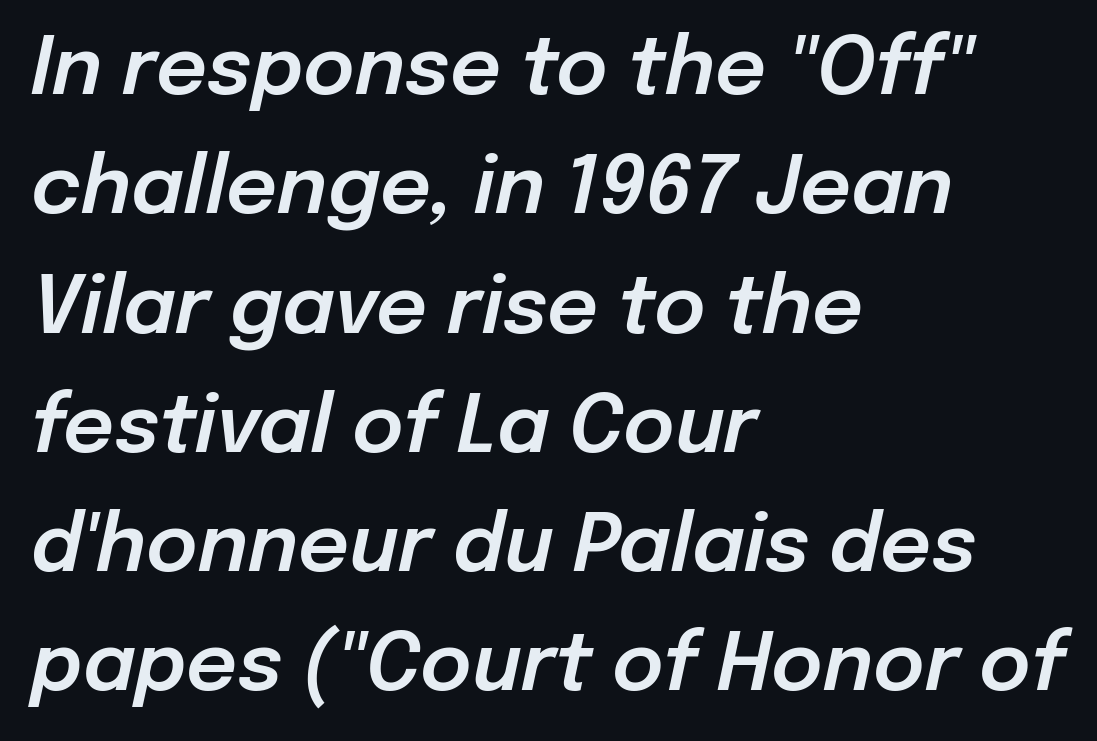
The image shows 79 px text type, italic (leaning right); set left-aligned, normal line spacing (1.51x), normal letter spacing, not underlined; low stroke contrast and a medium x-height.
